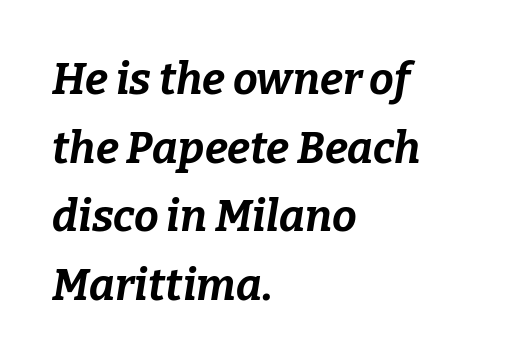
The image shows 44 px bold type, italic (leaning right); set left-aligned, normal line spacing (1.56x), normal letter spacing, not underlined; low stroke contrast and a medium x-height.
